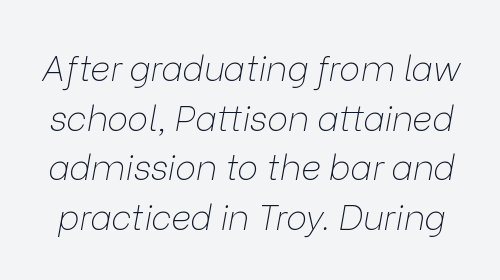
Q: Is the text bold? A: No.
Q: Is the text italic (slanted)? A: Yes, it leans right by about 9 degrees.
Q: Is the text underlined? A: No.
Q: Is the spacing between letters normal or unusually wide? A: Normal.
Q: Is the spacing between lines tight, normal or loose? A: Normal.
Q: Width (condensed, normal, or wide)? A: Normal.
Q: Stroke contrast? A: Low.
Q: x-height? A: Medium.
Q: Monospaced? A: No.
